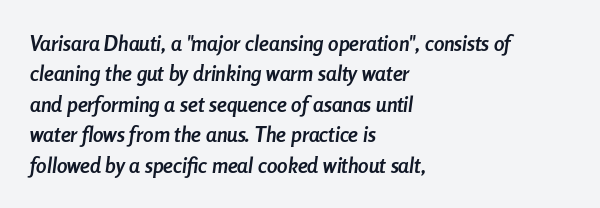
{"italic": "yes", "lean": "right", "slant_degrees": 8, "bold": "yes", "underline": "no", "align": "left", "line_spacing": "normal", "line_spacing_ratio": 1.45, "letter_spacing": "normal", "letter_spacing_em": 0.0, "glyph_px": 21}
